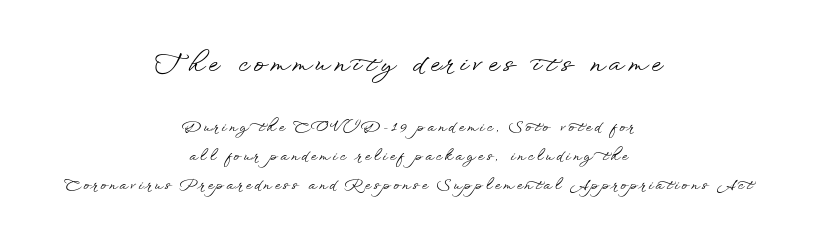
Q: Is the text italic (slanted)? A: Yes.
Q: Is the text underlined? A: No.
Q: How is the paragraph aligned? A: Centered.
Q: Is the spacing between letters normal or unusually wide? A: Unusually wide.
Q: Is the spacing between lines tight, normal or loose? A: Loose.
Q: Which block of text is set in a larger size, the first (top) or the second (bottom)? A: The first (top) one.
